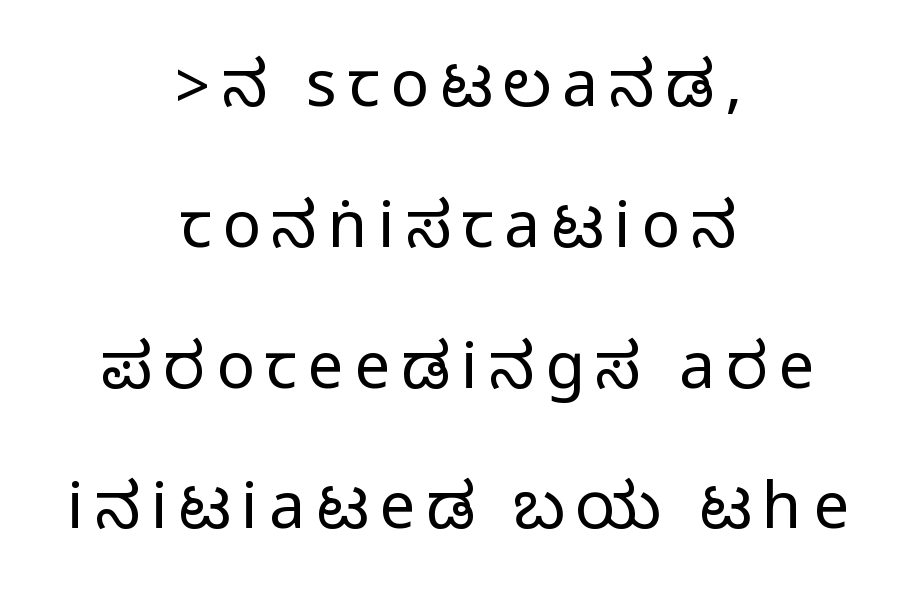
This sample has the flowing, uneven cadence of proportional lettering. The space beneath each line is pristine and unruled. Font category for this specimen: sans-serif. The paragraph has two soft edges and a firm central axis. Is there much room between lines? Yes — plenty of vertical air separates them.
